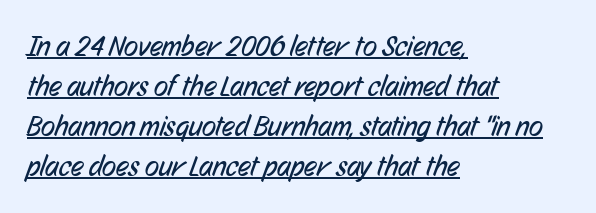
{"serif": "no", "bold": "no", "weight": "regular", "width": "condensed", "stroke_contrast": "low", "x_height": "medium", "monospaced": "no", "underline": "yes", "align": "left", "line_spacing": "normal", "line_spacing_ratio": 1.38, "letter_spacing": "normal", "letter_spacing_em": 0.0, "glyph_px": 29}
